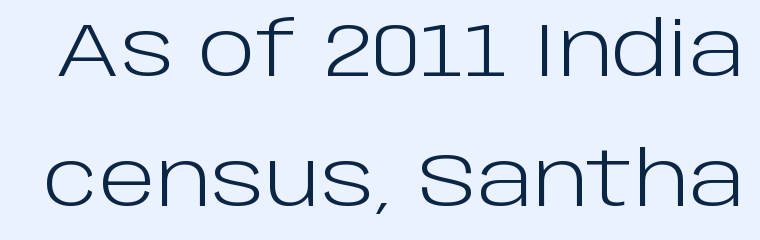
The image shows 75 px light sans-serif type, upright; set line spacing 1.73x, normal letter spacing, not underlined; low stroke contrast and a large x-height.
